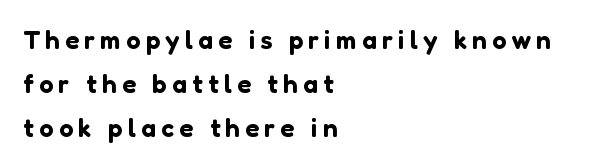
{"italic": "no", "underline": "no", "align": "left", "line_spacing": "normal", "line_spacing_ratio": 1.7, "letter_spacing": "wide", "letter_spacing_em": 0.2, "glyph_px": 26}
